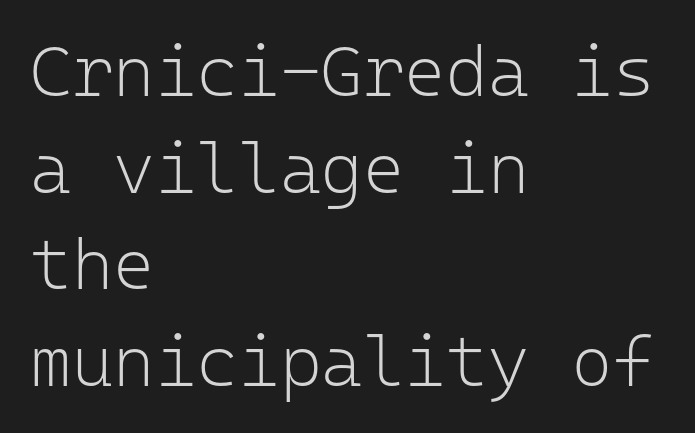
Q: Is the text bold? A: No.
Q: Is the text italic (slanted)? A: No, it is upright.
Q: Is the typeface a serif or a sans-serif typeface? A: Sans-serif.
Q: Is the text underlined? A: No.
Q: How is the paragraph aligned? A: Left-aligned.
Q: Is the spacing between letters normal or unusually wide? A: Normal.
Q: Is the spacing between lines tight, normal or loose? A: Normal.
Q: Width (condensed, normal, or wide)? A: Normal.
Q: Stroke contrast? A: Low.
Q: x-height? A: Medium.
Q: Monospaced? A: Yes.
